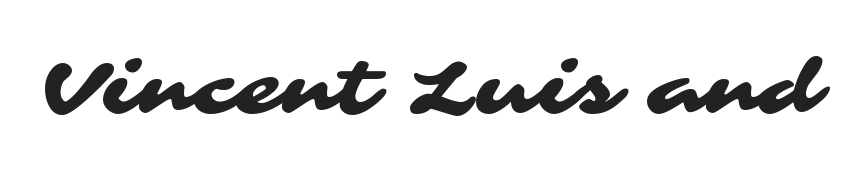
Think of a printed novel: that variable character pitch is what you see here. The baseline area is clear. There is no visible air inserted between adjacent glyphs. Serif or sans? Sans — the stroke terminals are bare.
